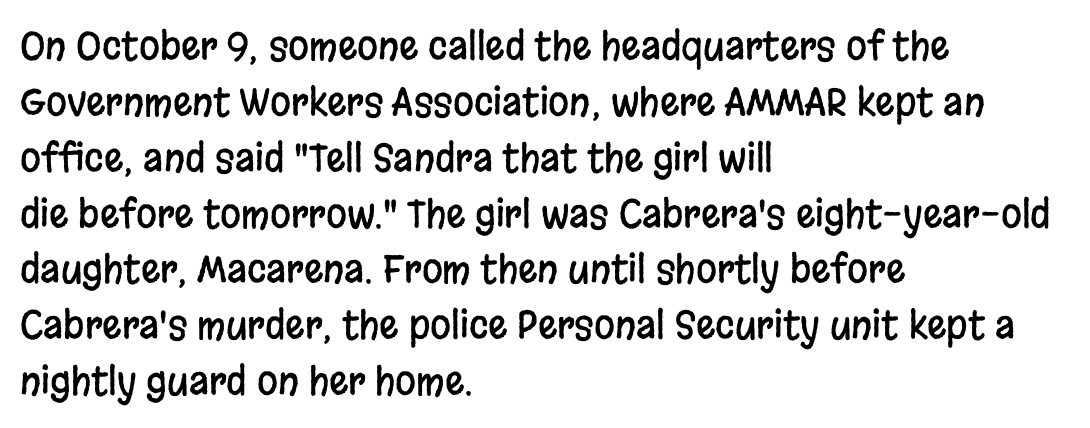
The image shows 38 px condensed sans-serif type, upright; set left-aligned, normal line spacing (1.47x), normal letter spacing, not underlined; low stroke contrast and a large x-height.
